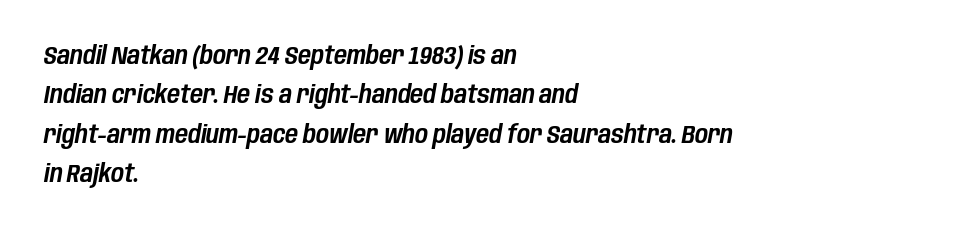
The image shows 25 px text type, italic (leaning right); set left-aligned, normal line spacing (1.58x), normal letter spacing, not underlined.
